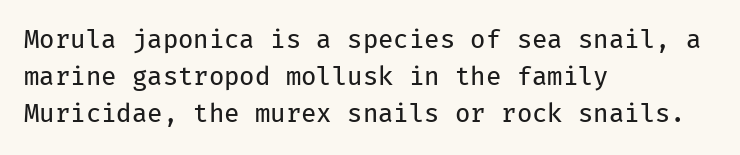
Q: Is the text bold? A: No.
Q: Is the text italic (slanted)? A: No, it is upright.
Q: Is the text underlined? A: No.
Q: How is the paragraph aligned? A: Left-aligned.
Q: Is the spacing between letters normal or unusually wide? A: Normal.
Q: Is the spacing between lines tight, normal or loose? A: Normal.
